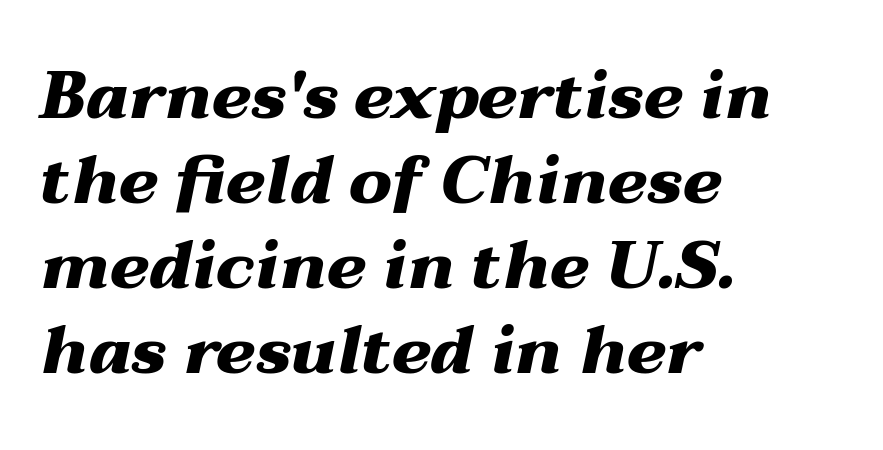
Descenders hang freely into open space. Students, observe: this is what conventionally led text looks like. The letters sit at their default tracking, neither squeezed nor spread. Character widths vary here, with narrow letters taking less room than wide ones. Strokes here are thick enough to call this a true bold. Does the lettering tilt? It does — this is italic.
